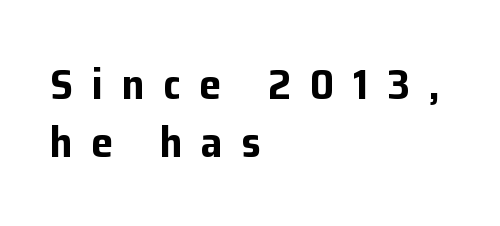
Horizontal alignment here is leftward, the default for most running prose. The face used here has the dense, thick strokes of a bold. The type is letterspaced generously, with wide tracking. The letters advance in unequal steps, a hallmark of proportional type.
